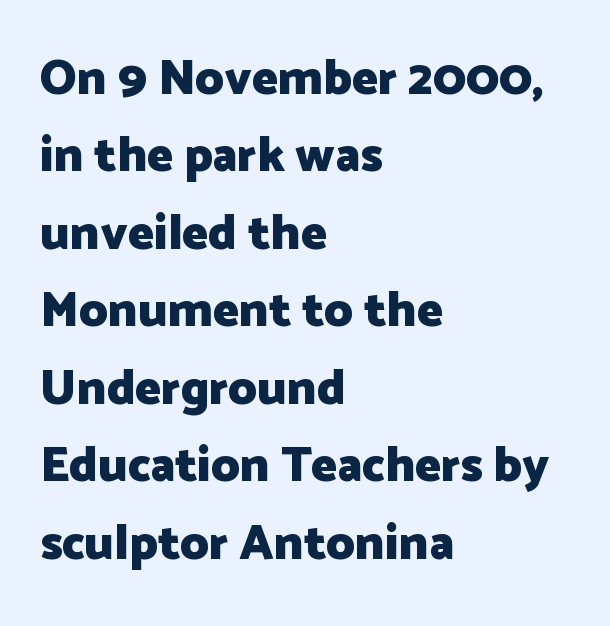
{"serif": "no", "italic": "no", "bold": "yes", "weight": "heavy", "width": "normal", "stroke_contrast": "low", "x_height": "medium", "monospaced": "no", "underline": "no", "align": "left", "line_spacing": "normal", "line_spacing_ratio": 1.58, "letter_spacing": "normal", "letter_spacing_em": 0.0, "glyph_px": 49}
